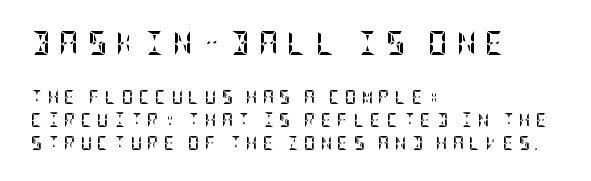
Casual observation: everything's shoved over to the left. Letter spacing: wide. Honestly, the row spacing looks completely unremarkable. Tall strokes in this sample are plumb rather than angled. The glyphs have the mass of a bold cut.
